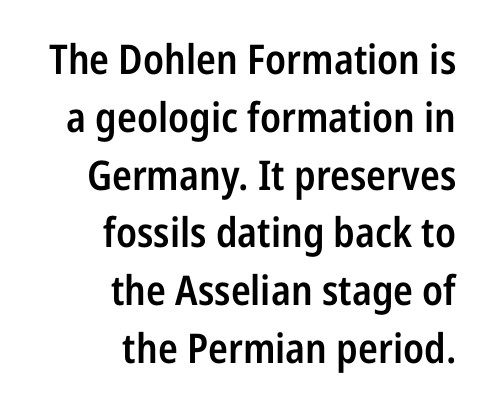
The image shows 41 px semibold, condensed sans-serif type, upright; set right-aligned, normal line spacing (1.41x), normal letter spacing, not underlined; low stroke contrast and a medium x-height.
